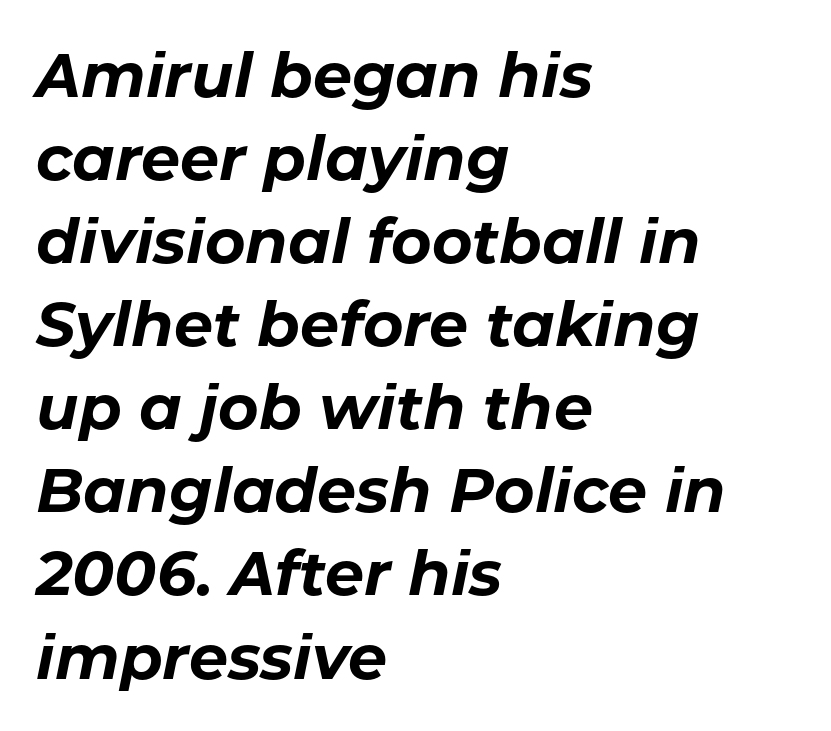
The image shows 62 px bold type, italic (leaning right); set left-aligned, normal line spacing (1.34x), normal letter spacing, not underlined; low stroke contrast and a medium x-height.
